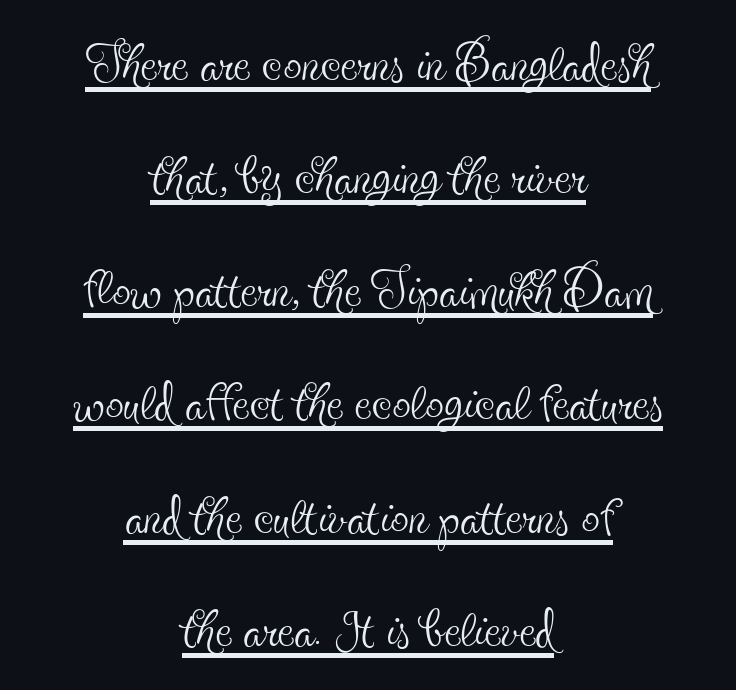
The image shows 73 px thin, condensed serif type; set centered, normal line spacing (1.55x), normal letter spacing, underlined; a small x-height.
